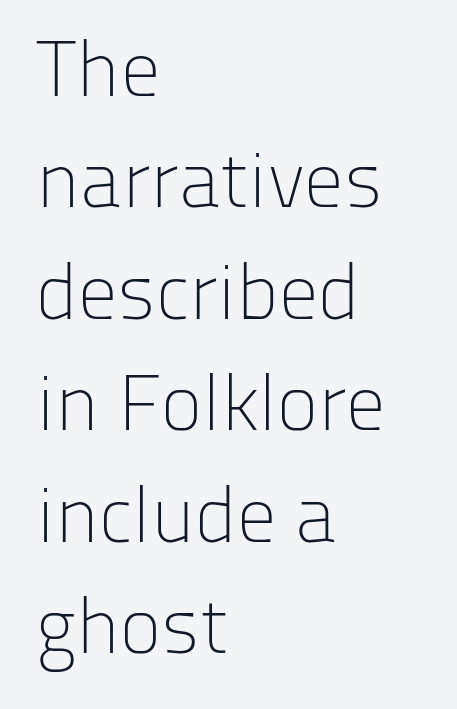
Q: Is the text bold? A: No.
Q: Is the text italic (slanted)? A: No, it is upright.
Q: Is the typeface a serif or a sans-serif typeface? A: Sans-serif.
Q: Is the text underlined? A: No.
Q: How is the paragraph aligned? A: Left-aligned.
Q: Is the spacing between letters normal or unusually wide? A: Normal.
Q: Is the spacing between lines tight, normal or loose? A: Normal.
Q: Width (condensed, normal, or wide)? A: Normal.
Q: Stroke contrast? A: Low.
Q: x-height? A: Medium.
Q: Monospaced? A: No.
